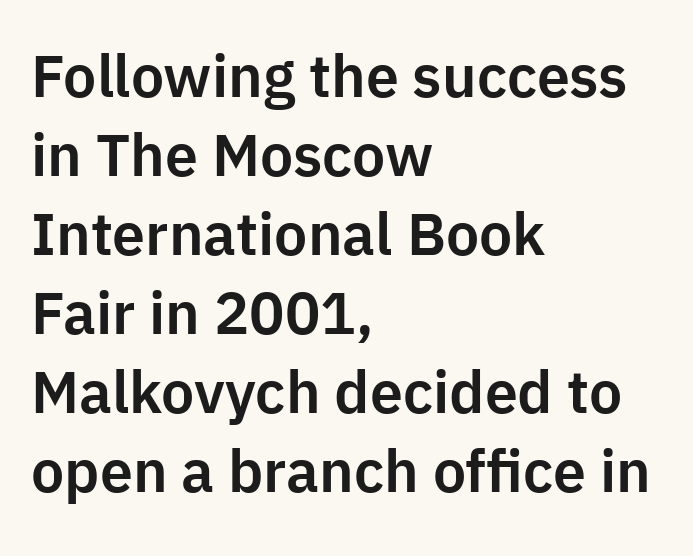
Q: Is the text italic (slanted)? A: No, it is upright.
Q: Is the typeface a serif or a sans-serif typeface? A: Sans-serif.
Q: Is the text underlined? A: No.
Q: How is the paragraph aligned? A: Left-aligned.
Q: Is the spacing between letters normal or unusually wide? A: Normal.
Q: Is the spacing between lines tight, normal or loose? A: Normal.
Q: Width (condensed, normal, or wide)? A: Normal.
Q: Stroke contrast? A: Low.
Q: x-height? A: Medium.
Q: Monospaced? A: No.
